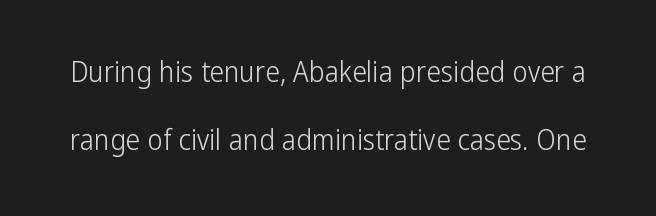
The image shows 29 px light, condensed sans-serif type, upright; set loose line spacing (2.35x), normal letter spacing, not underlined; low stroke contrast and a medium x-height.
